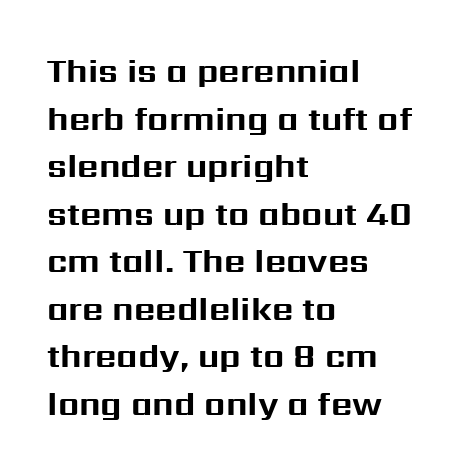
Q: Is the text bold? A: Yes.
Q: Is the text italic (slanted)? A: No, it is upright.
Q: Is the typeface a serif or a sans-serif typeface? A: Sans-serif.
Q: Is the text underlined? A: No.
Q: How is the paragraph aligned? A: Left-aligned.
Q: Is the spacing between letters normal or unusually wide? A: Normal.
Q: Is the spacing between lines tight, normal or loose? A: Normal.
Q: Width (condensed, normal, or wide)? A: Normal.
Q: Stroke contrast? A: Medium.
Q: x-height? A: Medium.
Q: Monospaced? A: No.
